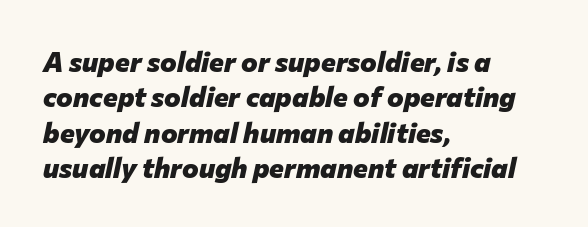
The image shows 28 px heavy type, italic (leaning right); set left-aligned, normal line spacing (1.26x), normal letter spacing, not underlined; low stroke contrast and a medium x-height.
